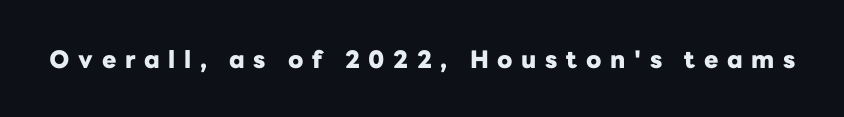
The specimen reads as upright at a glance. Bare-footed words on every line. In terms of letterspacing, this is a distinctly airy, spread setting. The glyphs have the mass of a bold cut.
